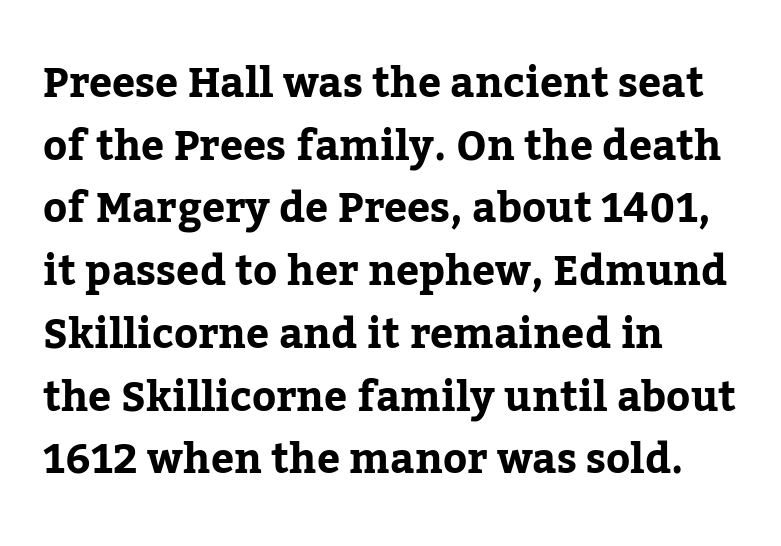
To sum up the face: it has serifs. Think of a printed novel: that variable character pitch is what you see here. Words appear dense and cohesive because spacing is normal. The face used here has the dense, thick strokes of a bold. The strip under each line holds only bare page.
